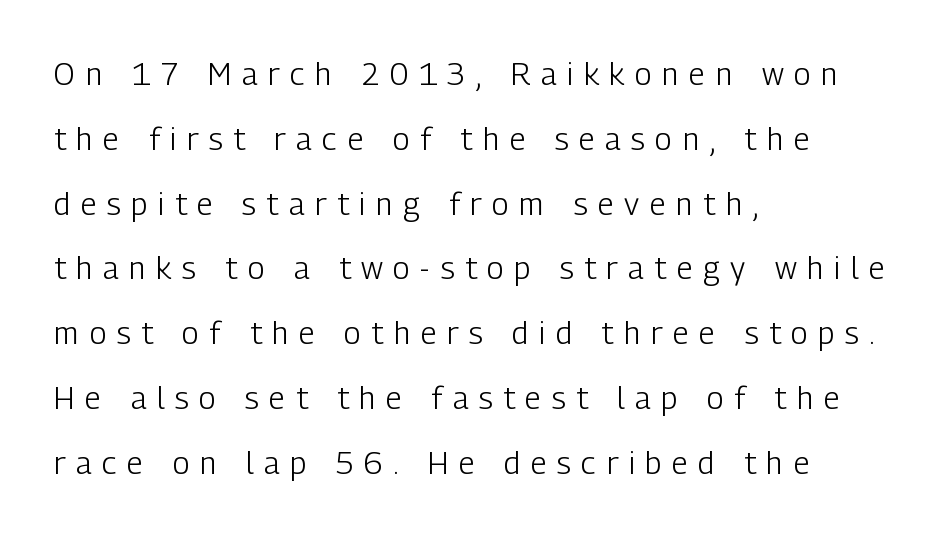
Q: Is the text bold? A: No.
Q: Is the text italic (slanted)? A: No, it is upright.
Q: Is the typeface a serif or a sans-serif typeface? A: Sans-serif.
Q: Is the text underlined? A: No.
Q: How is the paragraph aligned? A: Left-aligned.
Q: Is the spacing between letters normal or unusually wide? A: Unusually wide.
Q: Is the spacing between lines tight, normal or loose? A: Loose.
Q: Width (condensed, normal, or wide)? A: Condensed.
Q: Stroke contrast? A: Low.
Q: x-height? A: Medium.
Q: Monospaced? A: No.
